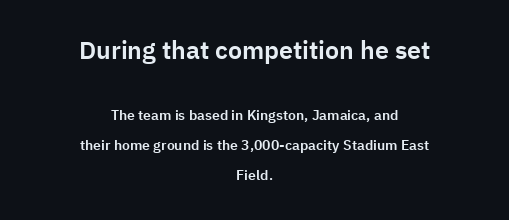
Q: Is the text italic (slanted)? A: No, it is upright.
Q: Is the text underlined? A: No.
Q: How is the paragraph aligned? A: Centered.
Q: Is the spacing between letters normal or unusually wide? A: Normal.
Q: Is the spacing between lines tight, normal or loose? A: Loose.
Q: Which block of text is set in a larger size, the first (top) or the second (bottom)? A: The first (top) one.
